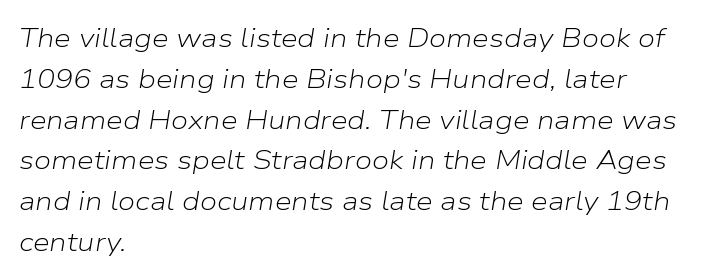
{"italic": "yes", "lean": "right", "slant_degrees": 9, "bold": "no", "underline": "no", "align": "left", "line_spacing": "normal", "line_spacing_ratio": 1.51, "letter_spacing": "normal", "letter_spacing_em": 0.0, "glyph_px": 27}
